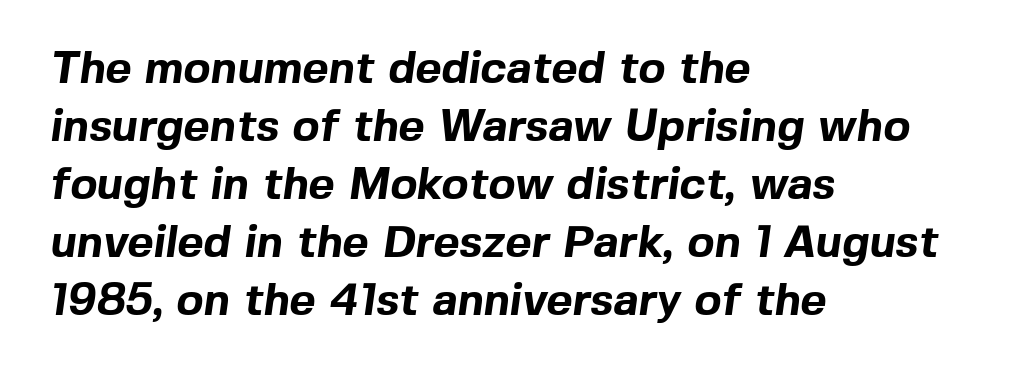
{"serif": "no", "bold": "yes", "weight": "bold", "width": "normal", "x_height": "medium", "monospaced": "no", "underline": "no", "align": "left", "line_spacing": "normal", "line_spacing_ratio": 1.29, "letter_spacing": "normal", "letter_spacing_em": 0.0, "glyph_px": 45}
